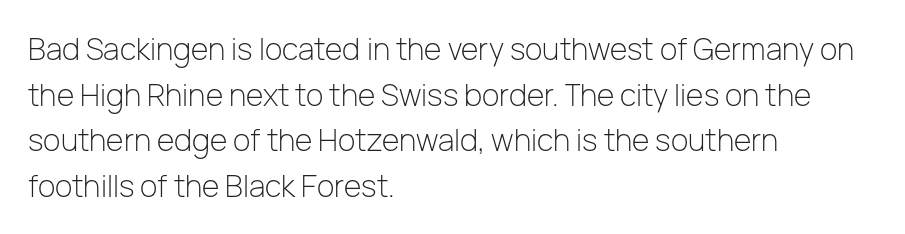
The image shows 30 px light sans-serif type, upright; set left-aligned, normal line spacing (1.52x), normal letter spacing, not underlined; low stroke contrast and a medium x-height.
